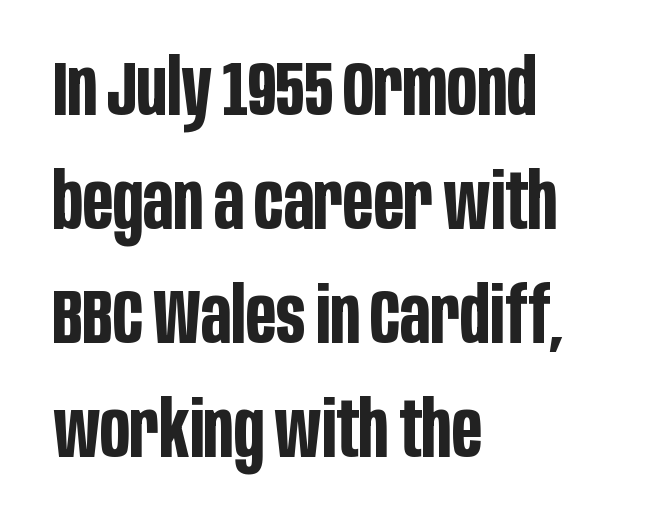
Q: Is the text bold? A: Yes.
Q: Is the text italic (slanted)? A: No, it is upright.
Q: Is the typeface a serif or a sans-serif typeface? A: Sans-serif.
Q: Is the text underlined? A: No.
Q: How is the paragraph aligned? A: Left-aligned.
Q: Is the spacing between letters normal or unusually wide? A: Normal.
Q: Is the spacing between lines tight, normal or loose? A: Normal.
Q: Width (condensed, normal, or wide)? A: Condensed.
Q: Stroke contrast? A: Low.
Q: x-height? A: Large.
Q: Monospaced? A: No.
